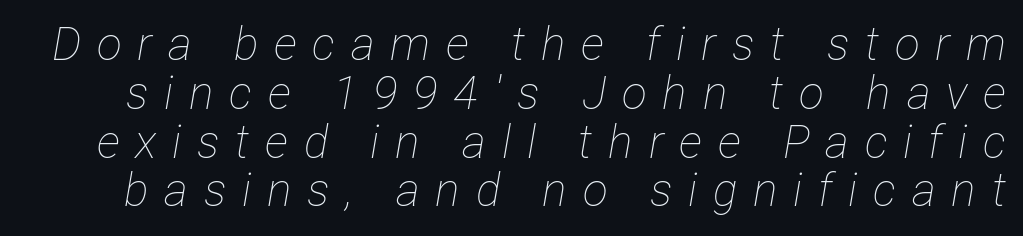
{"italic": "yes", "lean": "right", "slant_degrees": 12, "bold": "no", "weight": "thin", "width": "condensed", "stroke_contrast": "low", "x_height": "medium", "monospaced": "no", "underline": "no", "line_spacing": "tight", "line_spacing_ratio": 1.06, "letter_spacing": "wide", "letter_spacing_em": 0.34, "glyph_px": 46}
